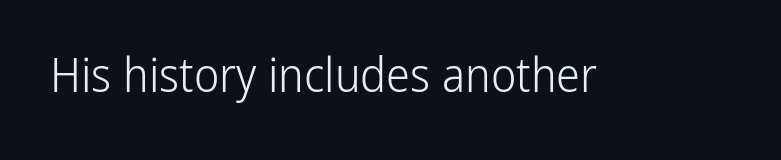
{"serif": "no", "italic": "no", "bold": "no", "weight": "light", "width": "condensed", "stroke_contrast": "low", "x_height": "medium", "monospaced": "no", "underline": "no", "letter_spacing": "normal", "letter_spacing_em": 0.0, "glyph_px": 48}
